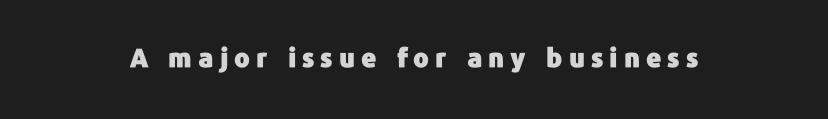
Q: Is the text italic (slanted)? A: No, it is upright.
Q: Is the text underlined? A: No.
Q: Is the spacing between letters normal or unusually wide? A: Unusually wide.
